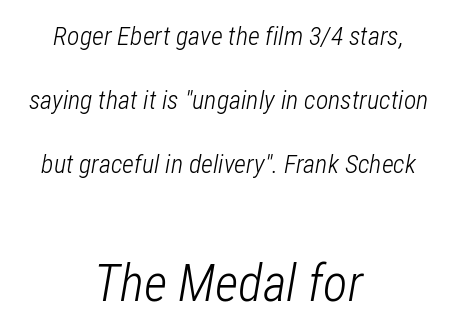
{"italic": "yes", "lean": "right", "slant_degrees": 12, "bold": "no", "weight": "light", "width": "condensed", "stroke_contrast": "low", "x_height": "medium", "monospaced": "no", "underline": "no", "align": "center", "line_spacing": "loose", "line_spacing_ratio": 2.46, "letter_spacing": "normal", "letter_spacing_em": 0.0, "larger_block": "second", "size_ratio": 1.96, "glyph_px": 51}
